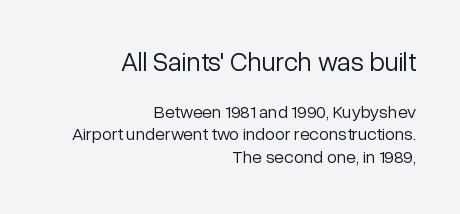
Q: Is the text bold? A: No.
Q: Is the text italic (slanted)? A: No, it is upright.
Q: Is the text underlined? A: No.
Q: How is the paragraph aligned? A: Right-aligned.
Q: Is the spacing between letters normal or unusually wide? A: Normal.
Q: Is the spacing between lines tight, normal or loose? A: Normal.
Q: Which block of text is set in a larger size, the first (top) or the second (bottom)? A: The first (top) one.
